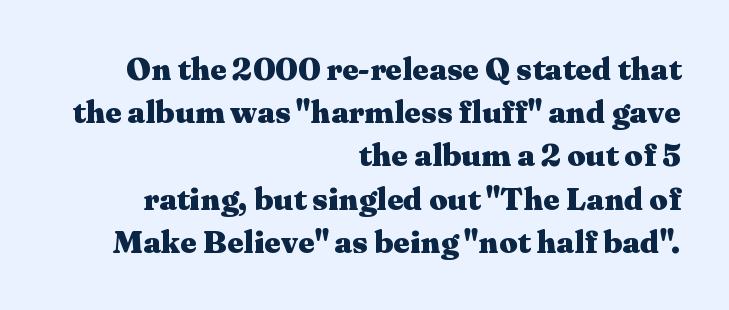
Designer's note — italics off, roman on. The typesetting leans heavy: a genuine bold. The type family on display is of the serif kind. Look at the tracking — it's just the regular setting, nothing added.
